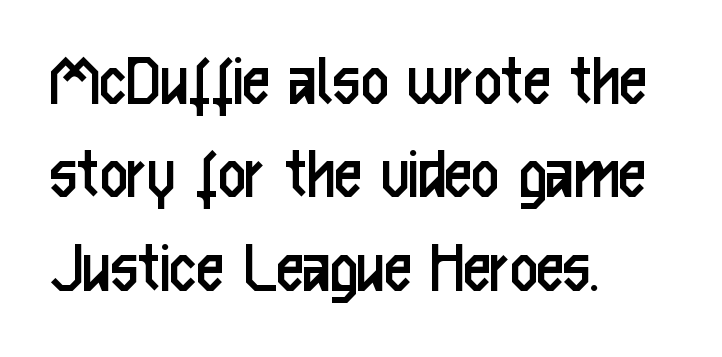
Q: Is the text bold? A: No.
Q: Is the text italic (slanted)? A: No, it is upright.
Q: Is the typeface a serif or a sans-serif typeface? A: Sans-serif.
Q: Is the text underlined? A: No.
Q: How is the paragraph aligned? A: Left-aligned.
Q: Is the spacing between letters normal or unusually wide? A: Normal.
Q: Width (condensed, normal, or wide)? A: Condensed.
Q: Stroke contrast? A: Low.
Q: x-height? A: Medium.
Q: Monospaced? A: No.
